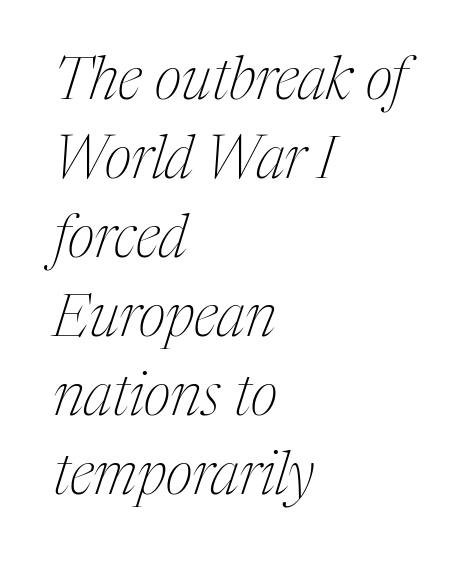
{"serif": "yes", "italic": "yes", "lean": "right", "slant_degrees": 17, "bold": "no", "weight": "thin", "width": "condensed", "stroke_contrast": "medium", "x_height": "medium", "monospaced": "no", "underline": "no", "align": "left", "line_spacing": "normal", "line_spacing_ratio": 1.34, "letter_spacing": "normal", "letter_spacing_em": 0.0, "glyph_px": 59}
